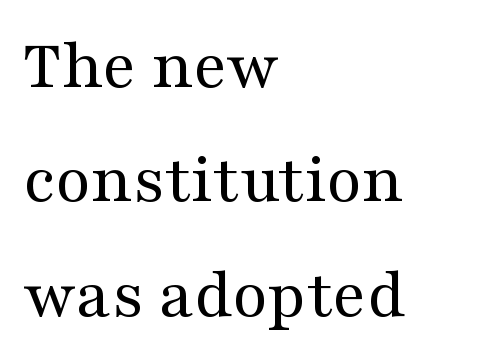
Q: Is the text bold? A: No.
Q: Is the text italic (slanted)? A: No, it is upright.
Q: Is the typeface a serif or a sans-serif typeface? A: Serif.
Q: Is the text underlined? A: No.
Q: How is the paragraph aligned? A: Left-aligned.
Q: Is the spacing between letters normal or unusually wide? A: Normal.
Q: Is the spacing between lines tight, normal or loose? A: Normal.
Q: Width (condensed, normal, or wide)? A: Wide.
Q: Stroke contrast? A: Medium.
Q: x-height? A: Medium.
Q: Monospaced? A: No.
